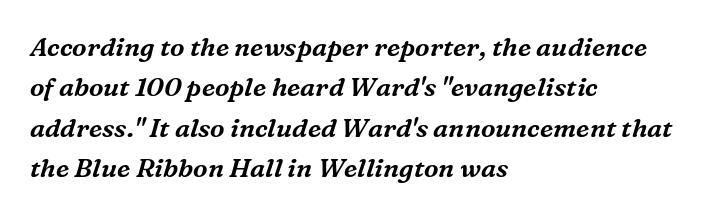
Q: Is the text italic (slanted)? A: Yes, it leans right by about 16 degrees.
Q: Is the text underlined? A: No.
Q: How is the paragraph aligned? A: Left-aligned.
Q: Is the spacing between letters normal or unusually wide? A: Normal.
Q: Is the spacing between lines tight, normal or loose? A: Normal.
